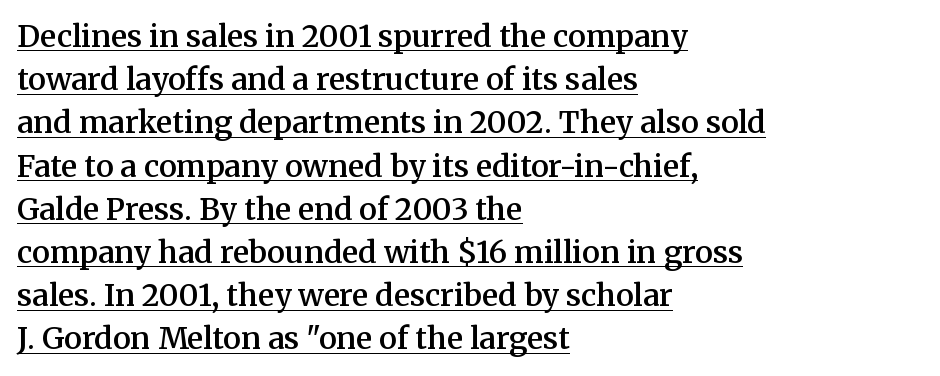
{"serif": "yes", "italic": "no", "bold": "semi", "weight": "semibold", "width": "normal", "stroke_contrast": "medium", "x_height": "medium", "monospaced": "no", "underline": "yes", "align": "left", "line_spacing": "normal", "line_spacing_ratio": 1.44, "letter_spacing": "normal", "letter_spacing_em": 0.0, "glyph_px": 30}
